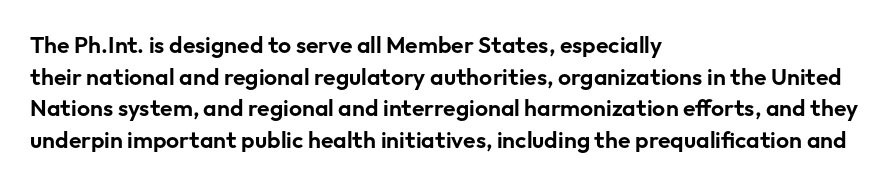
The tracking reads as untouched default to a designer's eye. These lines were composed using upright roman letters. A clean baseline with only descenders dipping below it. The designer left line spacing at the default. The lines are quadded left.
